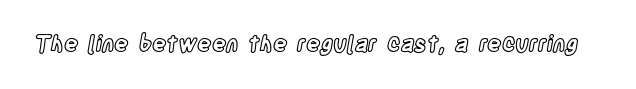
Short note: letters normally spaced. Lines of text with bare space underneath.
